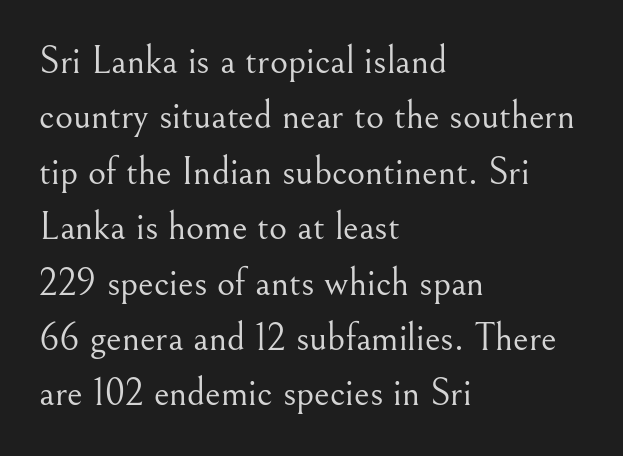
Q: Is the text bold? A: No.
Q: Is the text italic (slanted)? A: No, it is upright.
Q: Is the typeface a serif or a sans-serif typeface? A: Serif.
Q: Is the text underlined? A: No.
Q: How is the paragraph aligned? A: Left-aligned.
Q: Is the spacing between letters normal or unusually wide? A: Normal.
Q: Is the spacing between lines tight, normal or loose? A: Normal.
Q: Width (condensed, normal, or wide)? A: Normal.
Q: Stroke contrast? A: Medium.
Q: x-height? A: Small.
Q: Monospaced? A: No.
